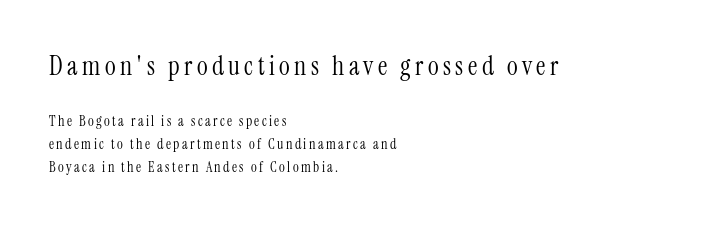
Q: Is the text bold? A: No.
Q: Is the text italic (slanted)? A: No, it is upright.
Q: Is the text underlined? A: No.
Q: How is the paragraph aligned? A: Left-aligned.
Q: Is the spacing between lines tight, normal or loose? A: Normal.
Q: Which block of text is set in a larger size, the first (top) or the second (bottom)? A: The first (top) one.
